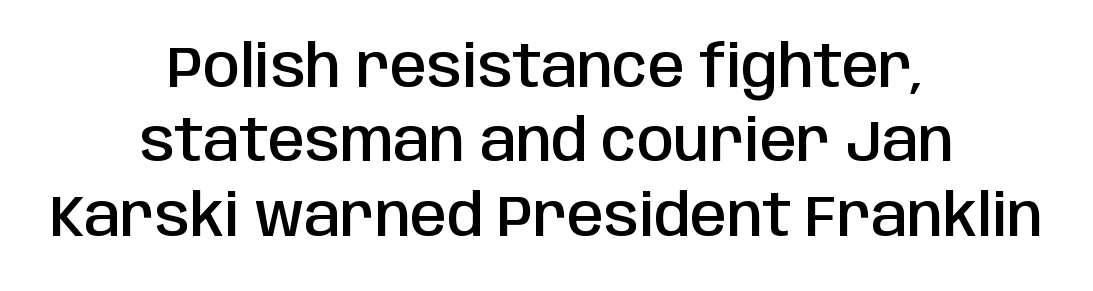
The image shows 59 px semibold, condensed sans-serif type, upright; set centered, normal line spacing (1.26x), normal letter spacing, not underlined; low stroke contrast and a large x-height.
